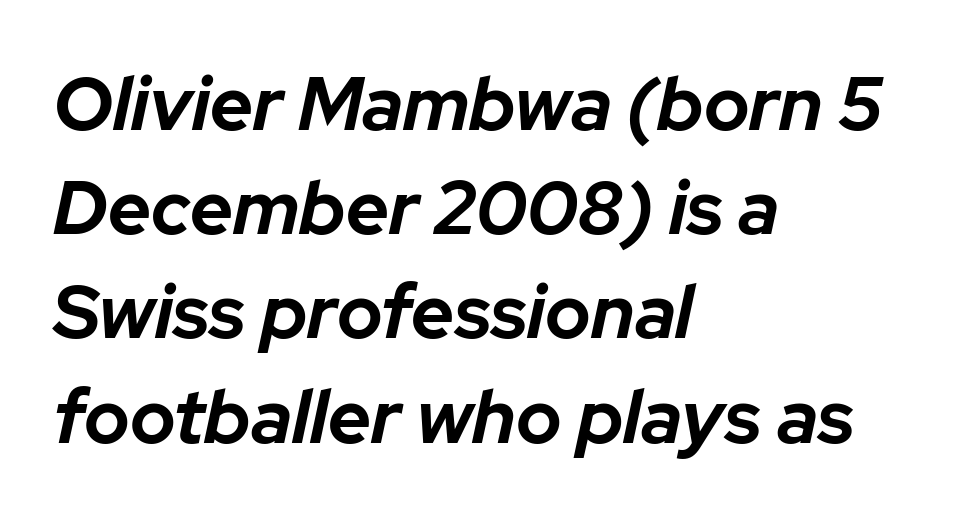
The image shows 75 px bold type, italic (leaning right); set left-aligned, normal line spacing (1.39x), normal letter spacing, not underlined; low stroke contrast and a medium x-height.
